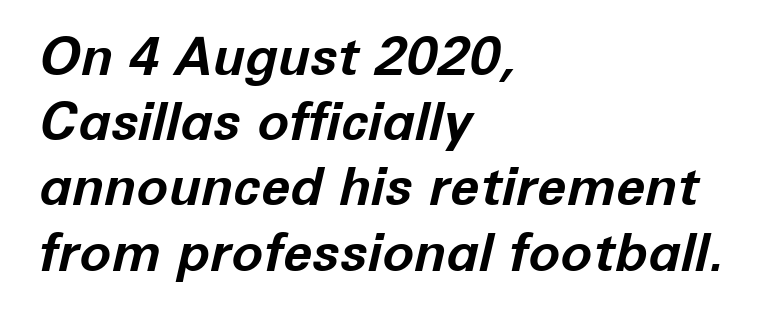
Think of a printed novel: that variable character pitch is what you see here. Only glyphs here, with clear space below each row. This sample is left-justified, so line endings fall wherever the words run out. When letters slant like this, we call the style italic.
